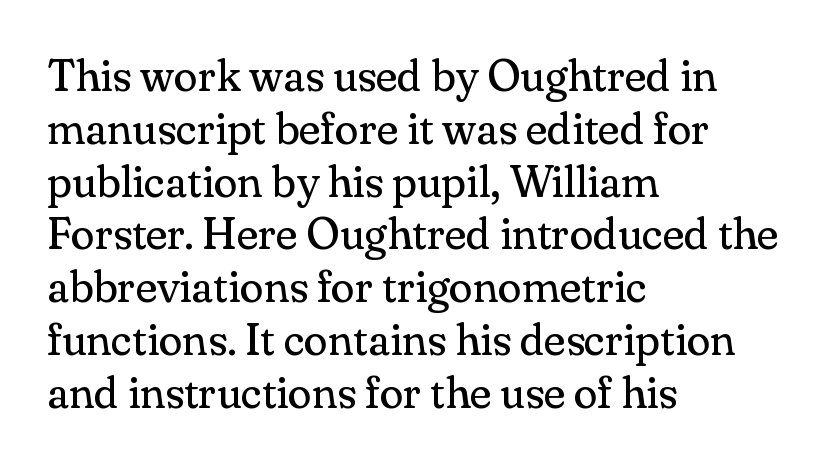
{"serif": "yes", "italic": "no", "bold": "no", "weight": "regular", "width": "normal", "stroke_contrast": "medium", "x_height": "small", "monospaced": "no", "underline": "no", "align": "left", "line_spacing_ratio": 1.2, "letter_spacing": "normal", "letter_spacing_em": 0.0, "glyph_px": 44}
